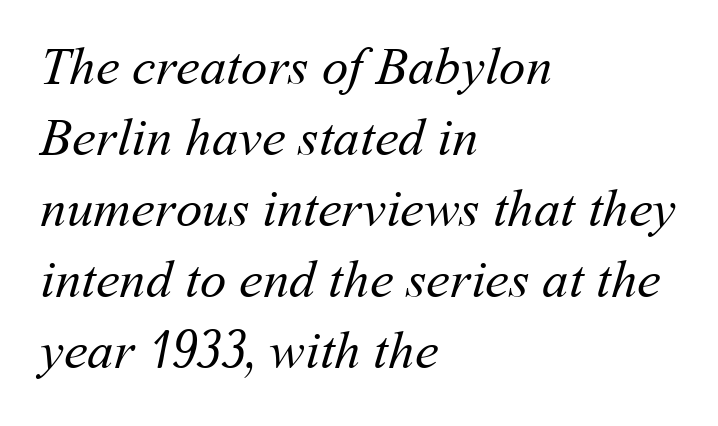
{"bold": "no", "weight": "regular", "width": "normal", "stroke_contrast": "medium", "x_height": "medium", "monospaced": "no", "underline": "no", "align": "left", "line_spacing": "normal", "line_spacing_ratio": 1.34, "letter_spacing": "normal", "letter_spacing_em": 0.0, "glyph_px": 53}
